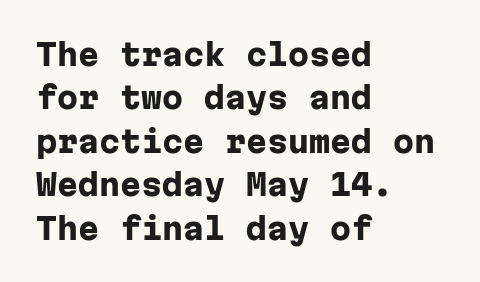
{"serif": "no", "italic": "no", "bold": "yes", "weight": "heavy", "width": "normal", "stroke_contrast": "low", "x_height": "medium", "monospaced": "yes", "underline": "no", "align": "left", "line_spacing": "normal", "line_spacing_ratio": 1.45, "letter_spacing": "normal", "letter_spacing_em": 0.0, "glyph_px": 30}
